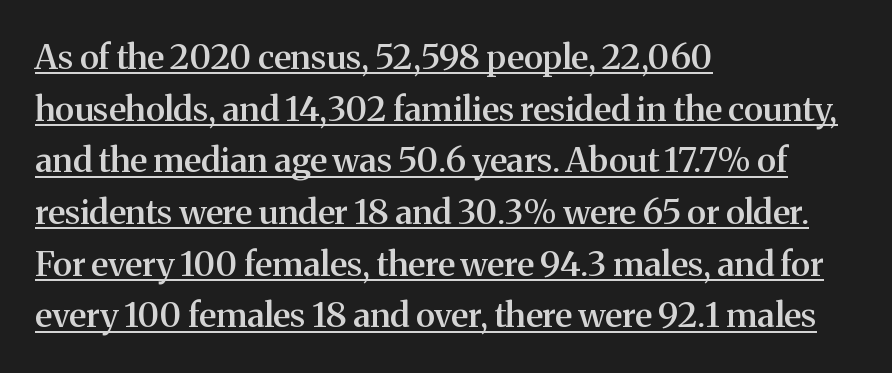
{"serif": "yes", "italic": "no", "bold": "semi", "weight": "semibold", "width": "normal", "stroke_contrast": "medium", "x_height": "medium", "monospaced": "no", "underline": "yes", "align": "left", "line_spacing": "normal", "line_spacing_ratio": 1.52, "letter_spacing": "normal", "letter_spacing_em": 0.0, "glyph_px": 34}
